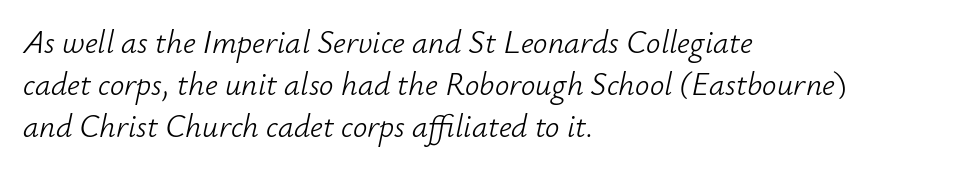
The image shows 32 px light type, italic (leaning right); set left-aligned, normal line spacing (1.31x), normal letter spacing, not underlined; low stroke contrast and a small x-height.
